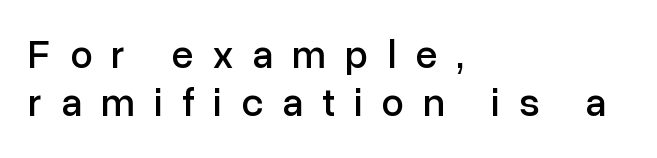
{"serif": "no", "italic": "no", "width": "normal", "stroke_contrast": "low", "x_height": "medium", "monospaced": "no", "underline": "no", "align": "left", "line_spacing_ratio": 1.19, "letter_spacing": "wide", "letter_spacing_em": 0.48, "glyph_px": 40}
